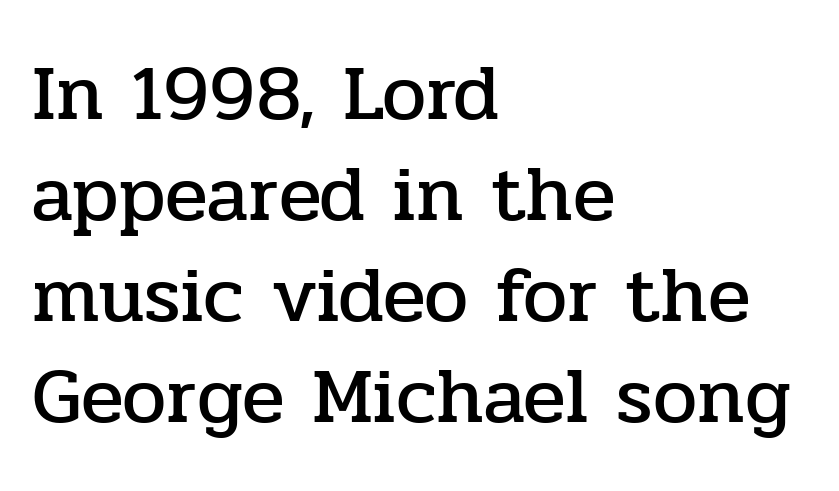
Are there feet on the stems? There are — it's a serif. The passage shown is not underscored anywhere. Leading matches the norm, producing a regular column. Do the characters align in a grid? No, the font is proportional. The font's upright variant was chosen for this text. In terms of letterspacing, this is plain default setting.
